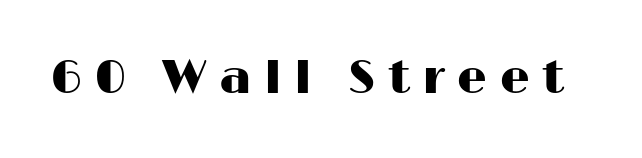
Q: Is the text italic (slanted)? A: No, it is upright.
Q: Is the typeface a serif or a sans-serif typeface? A: Sans-serif.
Q: Is the text underlined? A: No.
Q: Is the spacing between letters normal or unusually wide? A: Unusually wide.
Q: Width (condensed, normal, or wide)? A: Wide.
Q: Stroke contrast? A: High.
Q: x-height? A: Medium.
Q: Monospaced? A: No.
